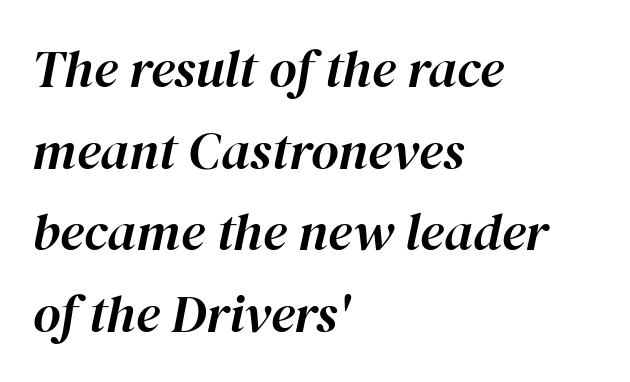
The image shows 53 px text type, italic (leaning right); set left-aligned, normal line spacing (1.54x), normal letter spacing, not underlined; high stroke contrast and a medium x-height.
